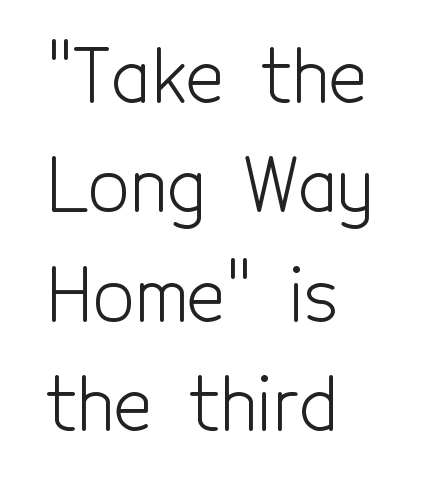
The passage is arranged the way most books set body copy — flush left. Grotesque or geometric, the face here clearly has no serifs. Any mark beneath the type? The region is blank. The rendering uses natural spacing where letterforms have individual widths.
